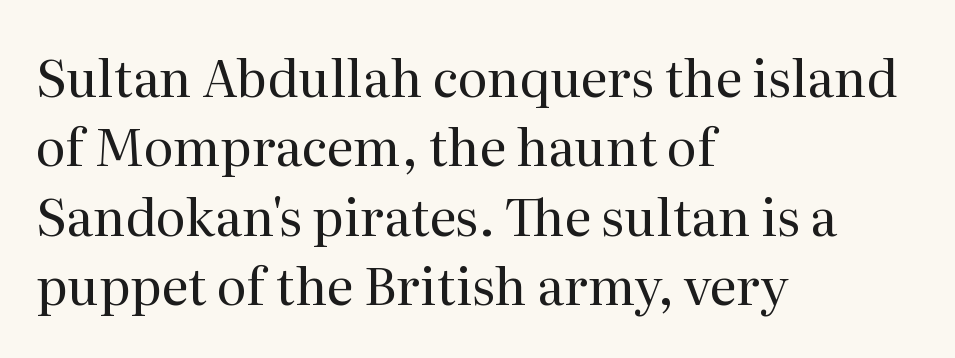
The image shows 51 px regular-weight serif type, upright; set left-aligned, normal line spacing (1.36x), normal letter spacing, not underlined; medium stroke contrast and a medium x-height.
